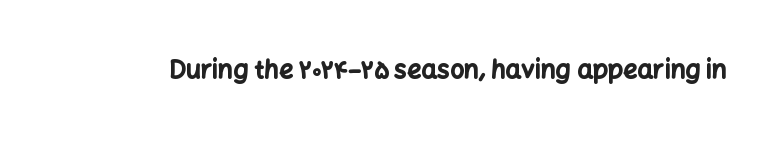
Underlining? Definitely not there. Strong, thick strokes mark this as bold type. This sample uses an upright cut, with every glyph sitting square on the baseline. A typesetter would call this zero additional tracking.
